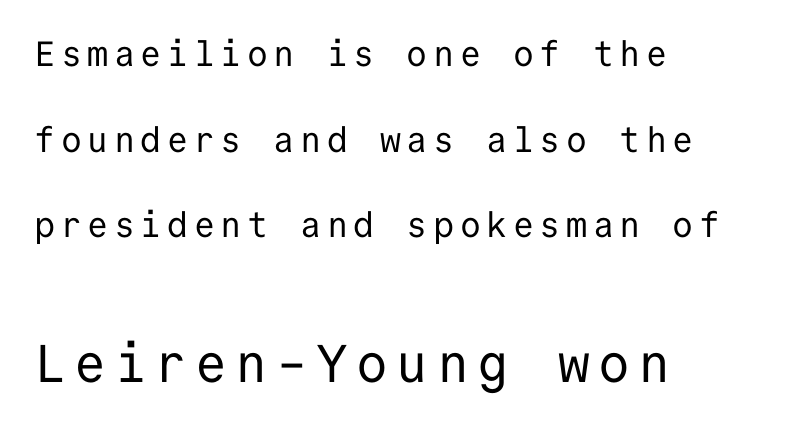
The image shows 53 px regular-weight sans-serif type, upright, monospaced; set left-aligned, loose line spacing (2.45x), not underlined; the second (bottom) block is 1.51x larger; low stroke contrast and a medium x-height.
